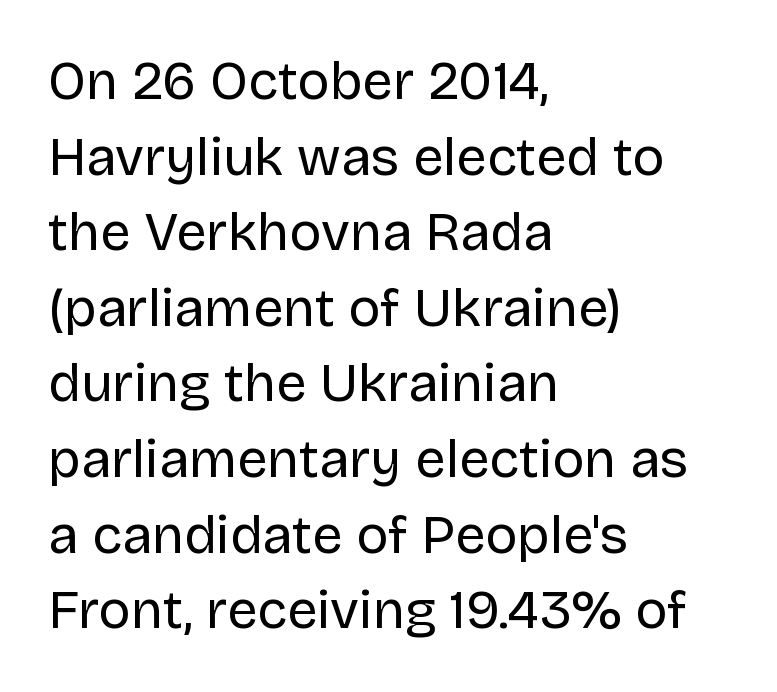
The image shows 54 px regular-weight sans-serif type, upright; set left-aligned, normal line spacing (1.4x), normal letter spacing, not underlined; low stroke contrast and a large x-height.
